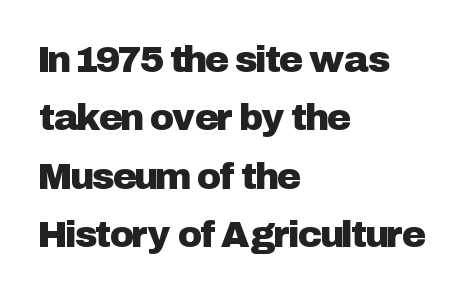
{"serif": "no", "italic": "no", "width": "normal", "stroke_contrast": "low", "x_height": "medium", "monospaced": "no", "underline": "no", "align": "left", "line_spacing": "normal", "line_spacing_ratio": 1.58, "letter_spacing": "normal", "letter_spacing_em": 0.0, "glyph_px": 37}
